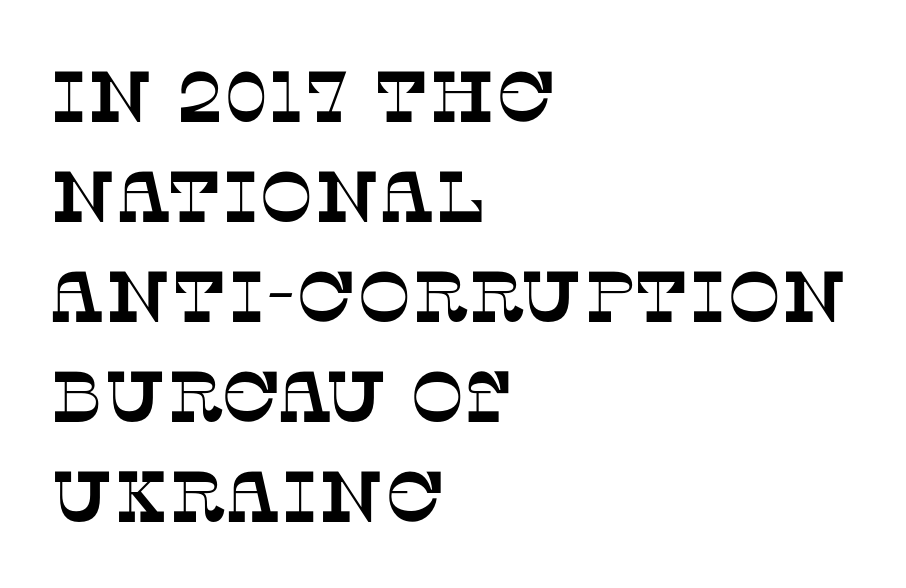
The text block is weighted toward the left margin, trailing off unevenly rightward. A typesetter would call this proportional, since set widths differ per character. The gaps between neighbouring characters are ordinary and unremarkable. Reading down the column, the eye jumps a familiar distance to each next line. Typographically, this falls in the serif category. The space directly below the letters is spotless.
